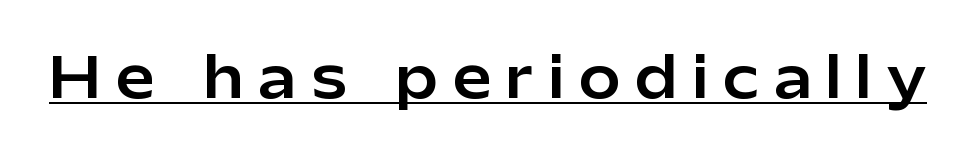
Characters follow at a spacing far wider than the type designer built in. The passage shown is underscored from start to finish. Typographically, this falls in the sans-serif category. The specimen reads as upright at a glance. Proportional: the letters do not fall into vertical columns.
